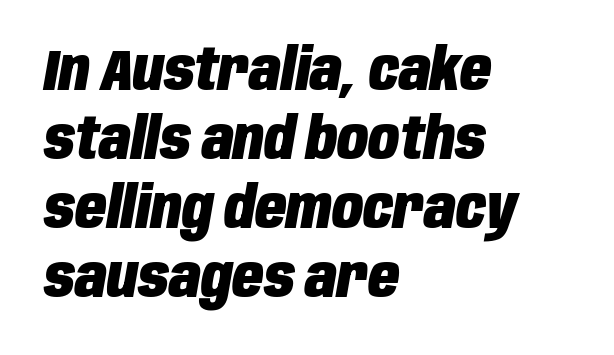
Q: Is the text bold? A: Yes.
Q: Is the text italic (slanted)? A: Yes, it leans right by about 10 degrees.
Q: Is the text underlined? A: No.
Q: How is the paragraph aligned? A: Left-aligned.
Q: Is the spacing between letters normal or unusually wide? A: Normal.
Q: Width (condensed, normal, or wide)? A: Condensed.
Q: Stroke contrast? A: Low.
Q: x-height? A: Large.
Q: Monospaced? A: No.
